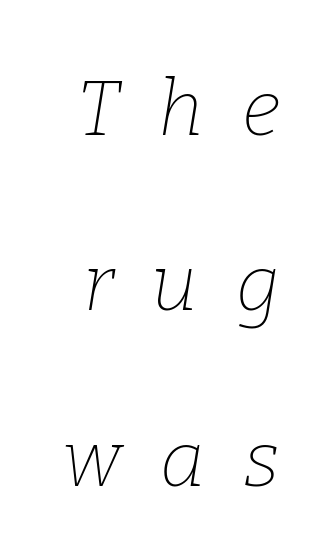
The letters look calm and open, with moderate or lighter stems. Quick note: underline off. Style check: oblique. The face used here is rendered with a markedly widened letterfit. These lines are set flush right with a ragged left edge. You could not count columns in this text — the font is proportionally spaced.
